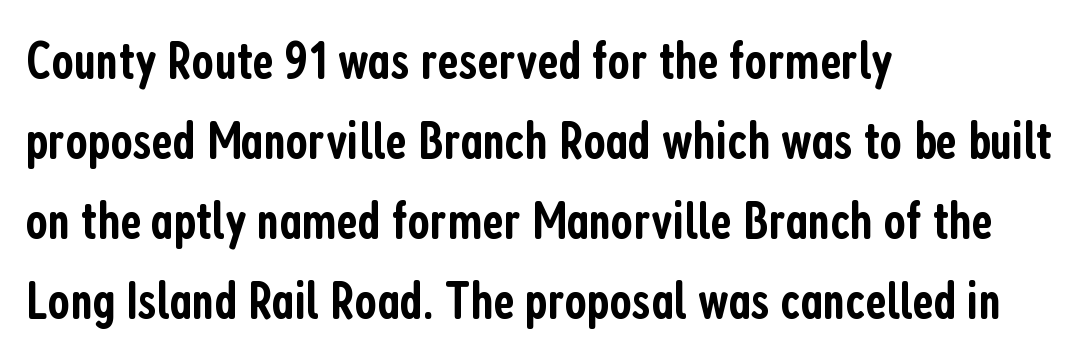
{"serif": "no", "italic": "no", "bold": "semi", "weight": "semibold", "width": "condensed", "stroke_contrast": "low", "x_height": "medium", "monospaced": "no", "underline": "no", "align": "left", "line_spacing": "normal", "line_spacing_ratio": 1.51, "letter_spacing": "normal", "letter_spacing_em": 0.0, "glyph_px": 53}
